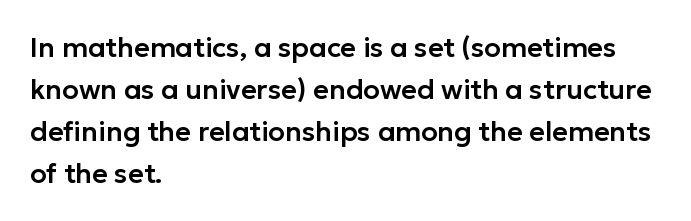
Decoration check: the copy has no underline. You can tell it's not italic because the verticals are truly vertical. Is the letter spacing exaggerated? No — it looks like the ordinary default. A classic flush-left, rag-right setting is used for this passage. Baseline-to-baseline distance is the conventional proportion of letter height.
